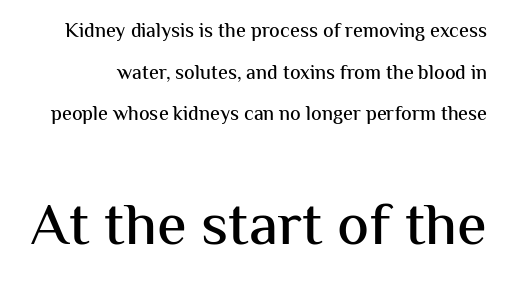
Q: Is the text italic (slanted)? A: No, it is upright.
Q: Is the typeface a serif or a sans-serif typeface? A: Sans-serif.
Q: Is the text underlined? A: No.
Q: Is the spacing between letters normal or unusually wide? A: Normal.
Q: Is the spacing between lines tight, normal or loose? A: Loose.
Q: Which block of text is set in a larger size, the first (top) or the second (bottom)? A: The second (bottom) one.
Q: Width (condensed, normal, or wide)? A: Normal.
Q: Stroke contrast? A: Medium.
Q: x-height? A: Medium.
Q: Monospaced? A: No.
